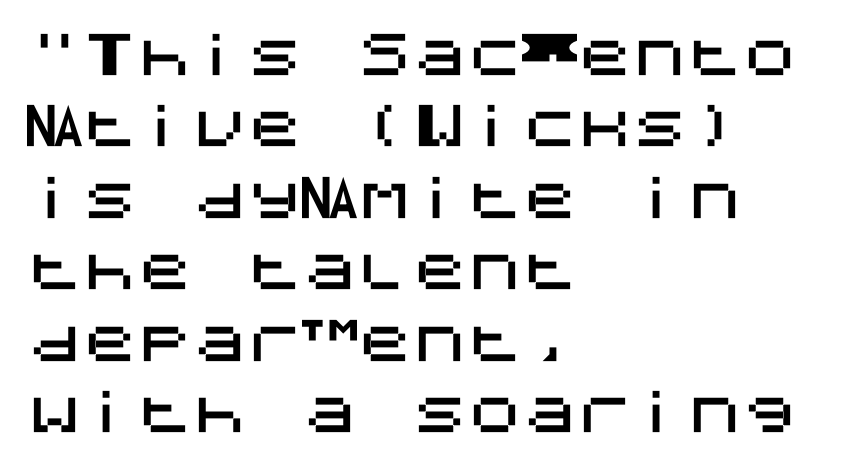
{"serif": "no", "italic": "no", "width": "normal", "stroke_contrast": "medium", "x_height": "large", "underline": "no", "align": "left", "line_spacing": "normal", "line_spacing_ratio": 1.3, "letter_spacing": "normal", "letter_spacing_em": 0.0, "glyph_px": 55}
